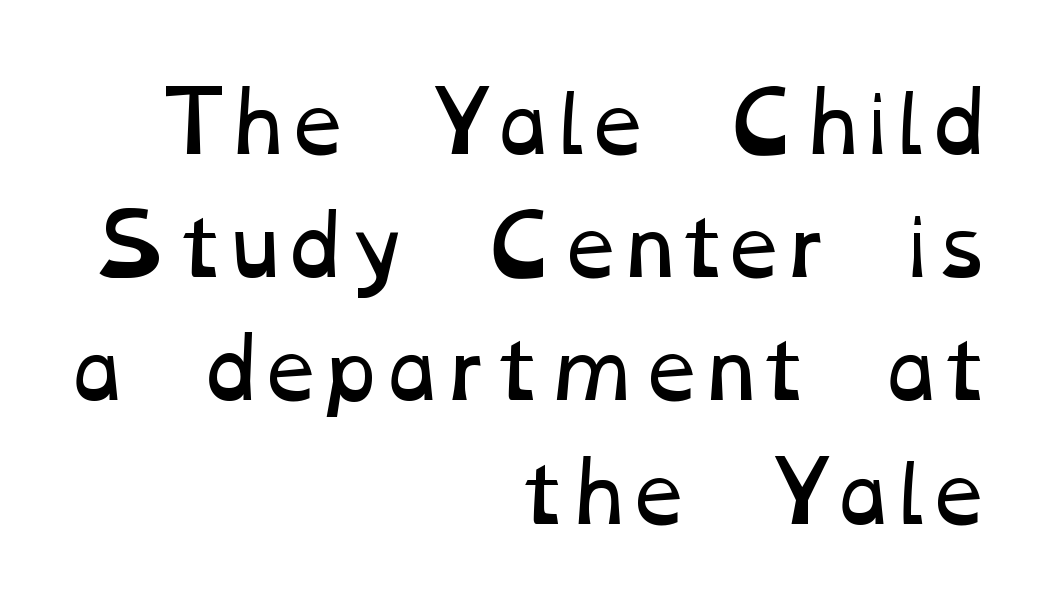
Q: Is the text bold? A: No.
Q: Is the text underlined? A: No.
Q: How is the paragraph aligned? A: Right-aligned.
Q: Is the spacing between letters normal or unusually wide? A: Normal.
Q: Is the spacing between lines tight, normal or loose? A: Normal.
Q: Width (condensed, normal, or wide)? A: Wide.
Q: Stroke contrast? A: Low.
Q: x-height? A: Medium.
Q: Monospaced? A: No.
